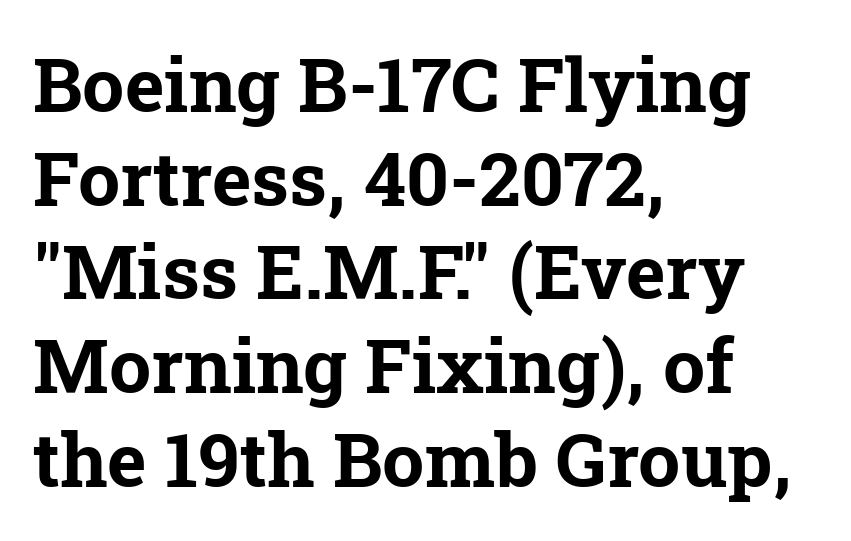
The space directly below the letters is spotless. Students, observe: this is what conventionally led text looks like. Compared with a centered layout, this one pins lines to the left instead. The face used here is proportionally spaced, like ordinary book or web type.
